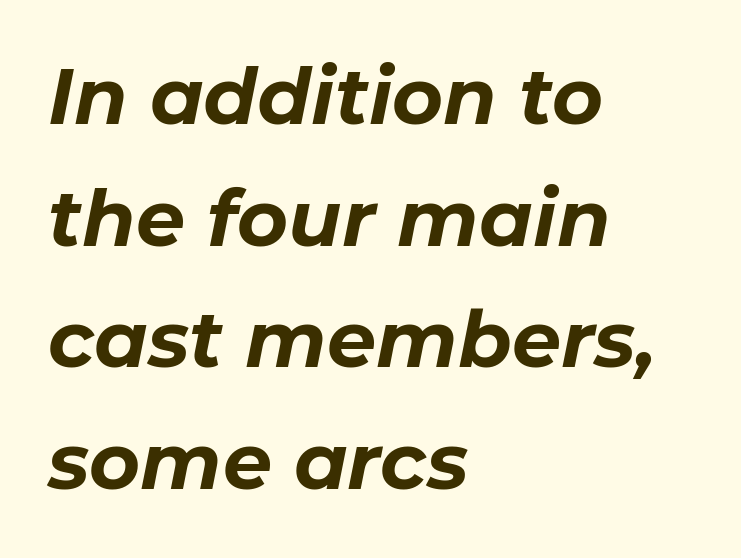
Q: Is the text bold? A: Yes.
Q: Is the text italic (slanted)? A: Yes, it leans right by about 11 degrees.
Q: Is the text underlined? A: No.
Q: How is the paragraph aligned? A: Left-aligned.
Q: Is the spacing between letters normal or unusually wide? A: Normal.
Q: Is the spacing between lines tight, normal or loose? A: Normal.
Q: Width (condensed, normal, or wide)? A: Normal.
Q: Stroke contrast? A: Low.
Q: x-height? A: Medium.
Q: Monospaced? A: No.
